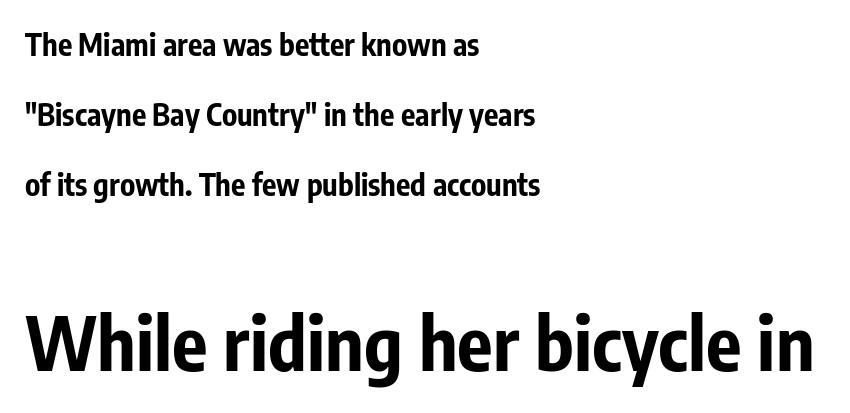
Q: Is the text bold? A: Yes.
Q: Is the text italic (slanted)? A: No, it is upright.
Q: Is the typeface a serif or a sans-serif typeface? A: Sans-serif.
Q: Is the text underlined? A: No.
Q: How is the paragraph aligned? A: Left-aligned.
Q: Is the spacing between letters normal or unusually wide? A: Normal.
Q: Is the spacing between lines tight, normal or loose? A: Loose.
Q: Which block of text is set in a larger size, the first (top) or the second (bottom)? A: The second (bottom) one.
Q: Width (condensed, normal, or wide)? A: Condensed.
Q: Stroke contrast? A: Low.
Q: x-height? A: Medium.
Q: Monospaced? A: No.
